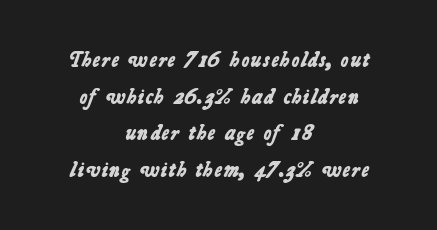
Letters rest on an invisible, unmarked baseline. The rendering positions every line midway between the sides. The letters sit at their default tracking, neither squeezed nor spread. Is the type bold? Yes — the strokes are clearly thick and heavy.
